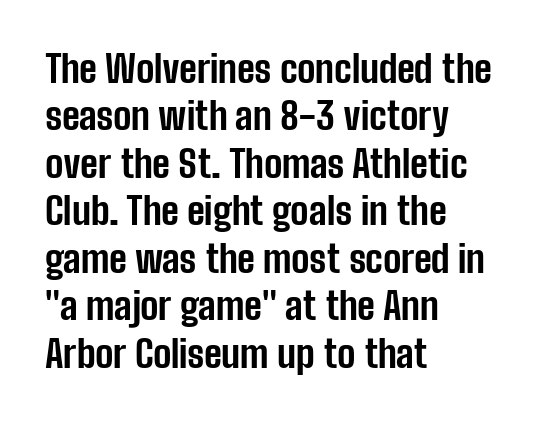
Q: Is the text bold? A: Yes.
Q: Is the text italic (slanted)? A: No, it is upright.
Q: Is the typeface a serif or a sans-serif typeface? A: Sans-serif.
Q: Is the text underlined? A: No.
Q: How is the paragraph aligned? A: Left-aligned.
Q: Is the spacing between letters normal or unusually wide? A: Normal.
Q: Is the spacing between lines tight, normal or loose? A: Normal.
Q: Width (condensed, normal, or wide)? A: Condensed.
Q: Stroke contrast? A: Low.
Q: x-height? A: Medium.
Q: Monospaced? A: No.
